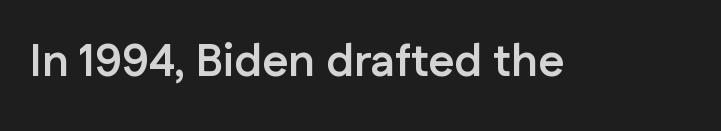
{"serif": "no", "italic": "no", "bold": "yes", "weight": "semibold", "width": "normal", "stroke_contrast": "low", "x_height": "medium", "monospaced": "no", "underline": "no", "letter_spacing": "normal", "letter_spacing_em": 0.0, "glyph_px": 45}
